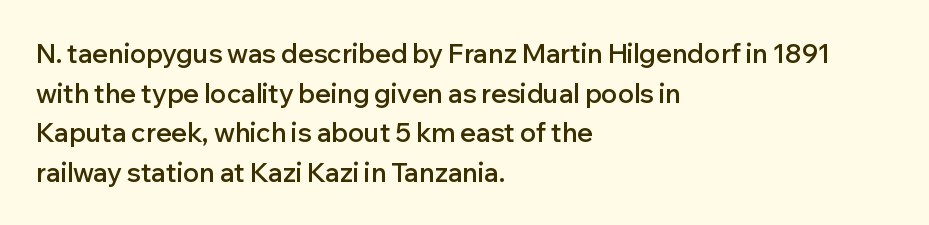
The image shows 26 px text type, upright; set left-aligned, normal line spacing (1.52x), normal letter spacing, not underlined.
